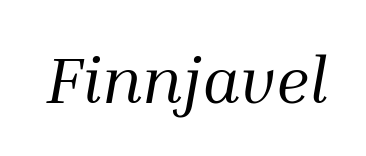
Q: Is the text bold? A: No.
Q: Is the text italic (slanted)? A: Yes, it leans right by about 10 degrees.
Q: Is the typeface a serif or a sans-serif typeface? A: Serif.
Q: Is the text underlined? A: No.
Q: Is the spacing between letters normal or unusually wide? A: Normal.
Q: Width (condensed, normal, or wide)? A: Normal.
Q: Stroke contrast? A: Medium.
Q: x-height? A: Medium.
Q: Monospaced? A: No.
